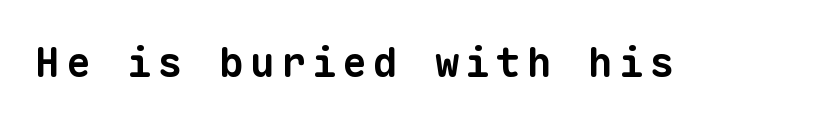
{"serif": "no", "bold": "yes", "weight": "bold", "width": "normal", "stroke_contrast": "low", "x_height": "medium", "monospaced": "yes", "underline": "no", "glyph_px": 41}
